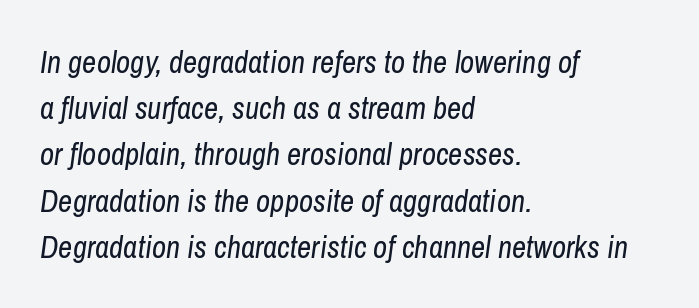
The passage is arranged the way most books set body copy — flush left. Notice how descenders clear the ascenders below comfortably — that's standard leading. The face used here is rendered with its standard letterfit. The letterforms sit at book weight or below. Emphasis-style slanted type is in use.
